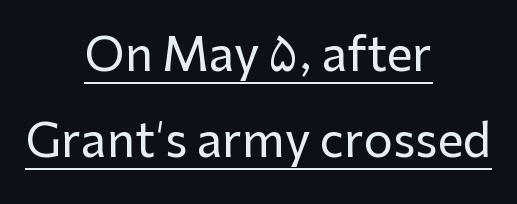
The image shows 46 px sans-serif type, upright; set centered, line spacing 1.88x, normal letter spacing, underlined; low stroke contrast and a medium x-height.
